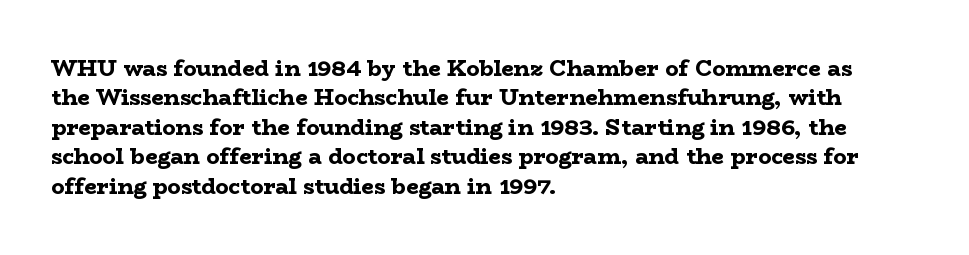
{"italic": "no", "bold": "yes", "underline": "no", "align": "left", "line_spacing": "normal", "line_spacing_ratio": 1.34, "letter_spacing": "normal", "letter_spacing_em": 0.0, "glyph_px": 22}
